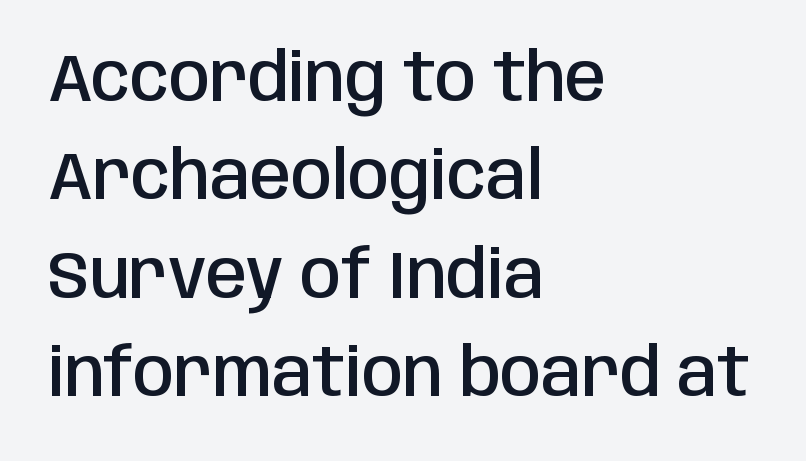
The gaps between neighbouring characters are ordinary and unremarkable. Descenders are the only things crossing below the line. Teacher's note: observe the even left margin — that is flush-left alignment. The passage shown is semibold, sitting just below true bold. The designer went with a sans here, leaving each stem footless. You could not count columns in this text — the font is proportionally spaced.
